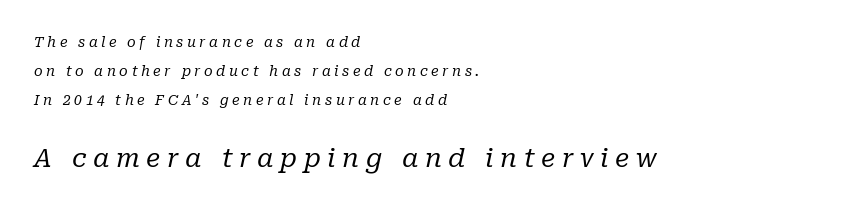
{"italic": "yes", "lean": "right", "slant_degrees": 10, "bold": "no", "underline": "no", "align": "left", "line_spacing": "loose", "line_spacing_ratio": 2.08, "letter_spacing": "wide", "letter_spacing_em": 0.25, "larger_block": "second", "size_ratio": 1.86, "glyph_px": 26}
